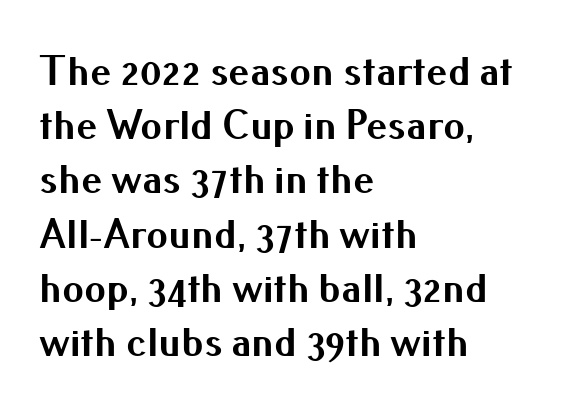
{"serif": "no", "italic": "no", "bold": "yes", "weight": "bold", "width": "normal", "stroke_contrast": "medium", "x_height": "small", "monospaced": "no", "underline": "no", "align": "left", "line_spacing": "normal", "line_spacing_ratio": 1.26, "letter_spacing": "normal", "letter_spacing_em": 0.0, "glyph_px": 43}
